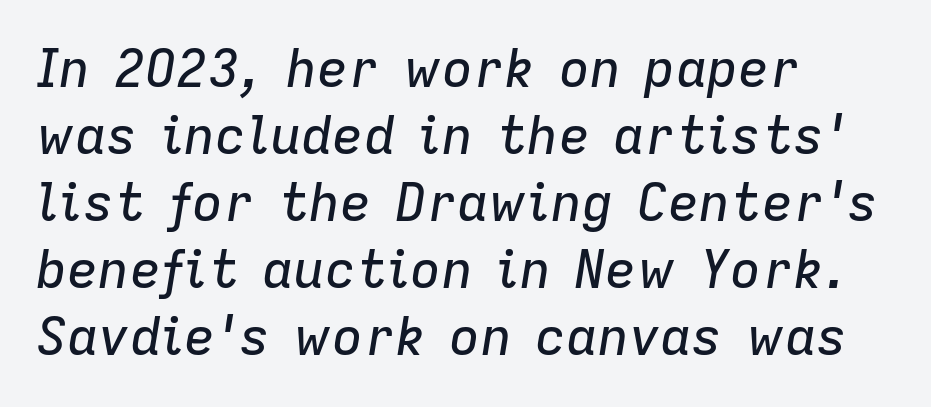
Quick note: underline off. The passage shown is typed in a proportional face where columns would drift. Slanted lettering throughout. Layout note: lines flush left.
